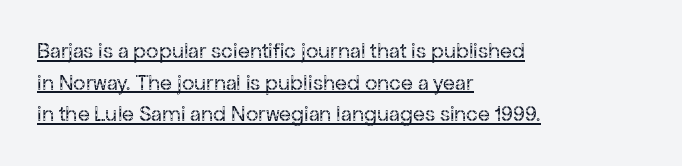
{"italic": "no", "bold": "no", "underline": "yes", "align": "left", "line_spacing": "normal", "line_spacing_ratio": 1.44, "letter_spacing": "normal", "letter_spacing_em": 0.0, "glyph_px": 22}
